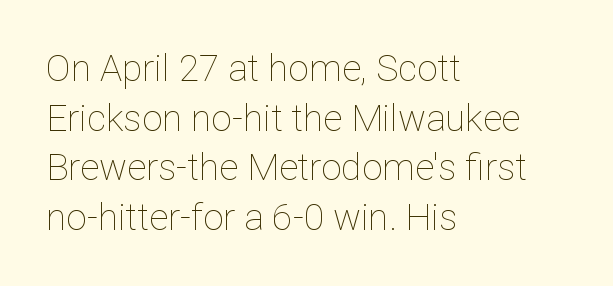
{"italic": "no", "bold": "no", "weight": "thin", "width": "normal", "stroke_contrast": "low", "x_height": "medium", "monospaced": "no", "underline": "no", "align": "left", "line_spacing": "normal", "line_spacing_ratio": 1.34, "letter_spacing": "normal", "letter_spacing_em": 0.0, "glyph_px": 37}
